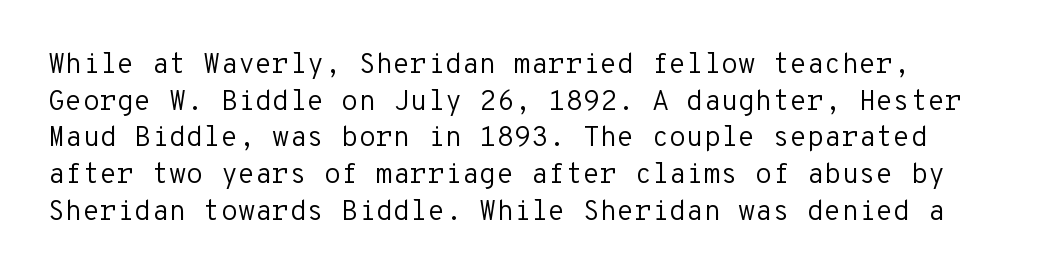
Q: Is the text bold? A: No.
Q: Is the text italic (slanted)? A: No, it is upright.
Q: Is the typeface a serif or a sans-serif typeface? A: Sans-serif.
Q: Is the text underlined? A: No.
Q: Is the spacing between letters normal or unusually wide? A: Normal.
Q: Is the spacing between lines tight, normal or loose? A: Normal.
Q: Width (condensed, normal, or wide)? A: Normal.
Q: Stroke contrast? A: Low.
Q: x-height? A: Medium.
Q: Monospaced? A: Yes.
